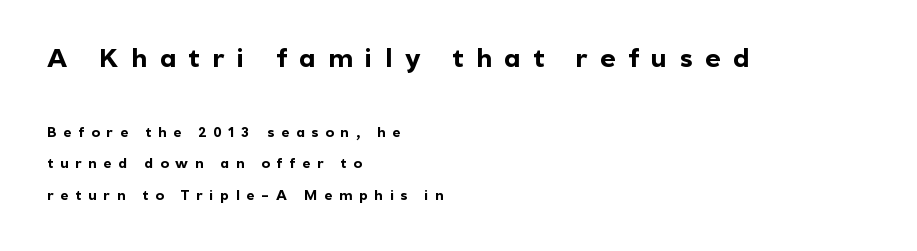
The composition opens big and finishes small. Someone cranked the tracking dial way up on this one. A full-strength bold gives these letters their thick strokes. Is there much room between lines? Yes — plenty of vertical air separates them. A clean baseline with only descenders dipping below it.
